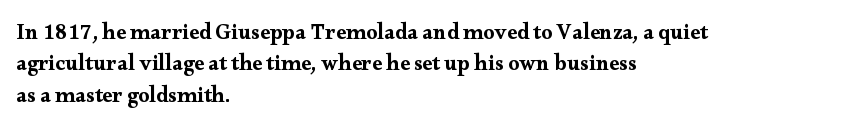
Q: Is the text italic (slanted)? A: No, it is upright.
Q: Is the text underlined? A: No.
Q: How is the paragraph aligned? A: Left-aligned.
Q: Is the spacing between letters normal or unusually wide? A: Normal.
Q: Is the spacing between lines tight, normal or loose? A: Normal.
